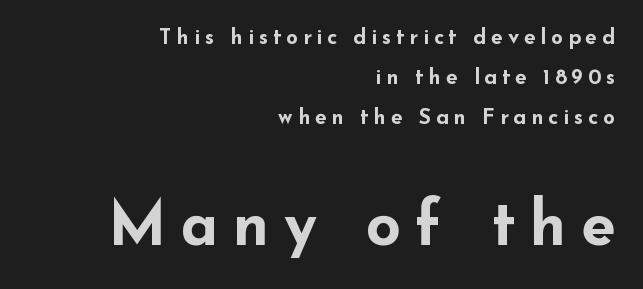
Q: Is the text bold? A: Yes.
Q: Is the text italic (slanted)? A: No, it is upright.
Q: Is the typeface a serif or a sans-serif typeface? A: Sans-serif.
Q: Is the text underlined? A: No.
Q: How is the paragraph aligned? A: Right-aligned.
Q: Is the spacing between letters normal or unusually wide? A: Unusually wide.
Q: Is the spacing between lines tight, normal or loose? A: Loose.
Q: Which block of text is set in a larger size, the first (top) or the second (bottom)? A: The second (bottom) one.
Q: Width (condensed, normal, or wide)? A: Wide.
Q: Stroke contrast? A: Low.
Q: x-height? A: Small.
Q: Monospaced? A: No.
